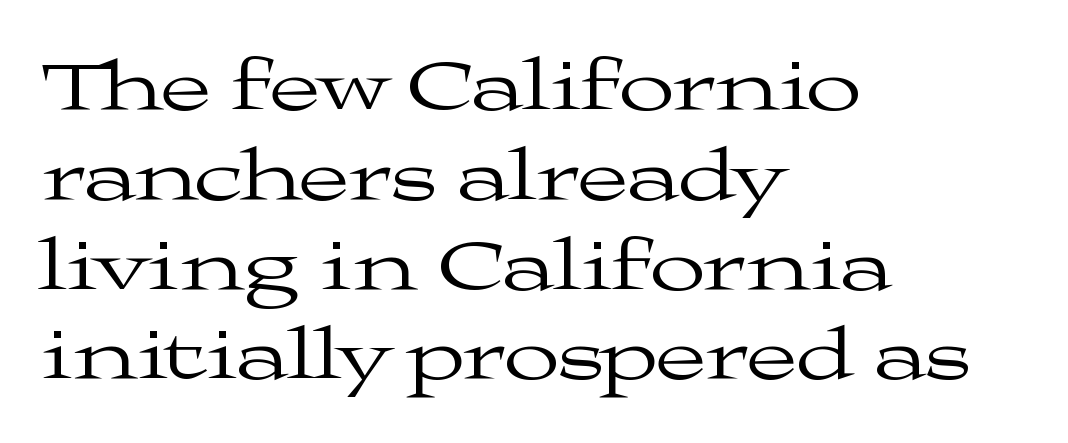
The typeface has the unassuming heft of standard copy or less. The space directly below the letters is spotless. The lettering stays uniformly vertical, giving the passage a roman look. Here the designer chose a conventional face with non-uniform glyph widths.
